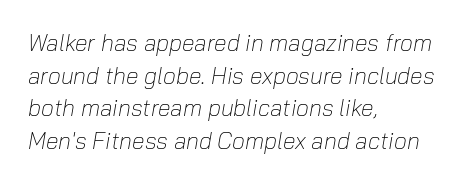
{"italic": "yes", "lean": "right", "slant_degrees": 10, "bold": "no", "underline": "no", "align": "left", "line_spacing": "normal", "line_spacing_ratio": 1.42, "letter_spacing": "normal", "letter_spacing_em": 0.0, "glyph_px": 23}
